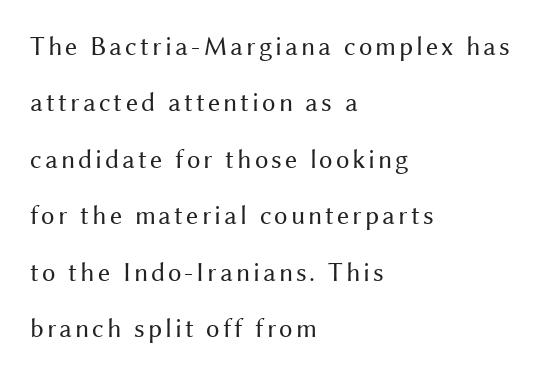
{"italic": "no", "bold": "no", "underline": "no", "align": "left", "line_spacing": "loose", "line_spacing_ratio": 2.09, "glyph_px": 27}
